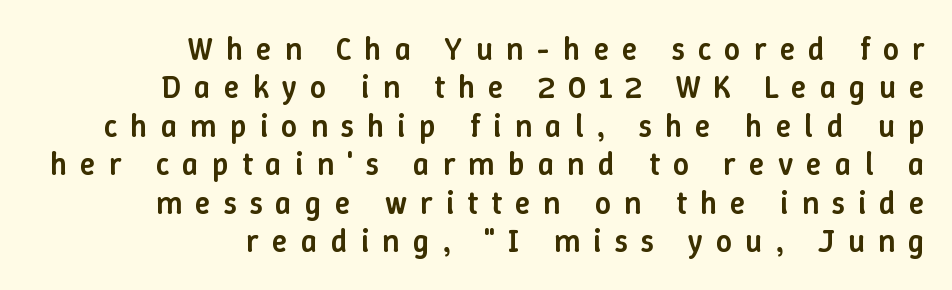
Q: Is the text bold? A: Semi-bold.
Q: Is the text italic (slanted)? A: No, it is upright.
Q: Is the text underlined? A: No.
Q: How is the paragraph aligned? A: Right-aligned.
Q: Is the spacing between letters normal or unusually wide? A: Unusually wide.
Q: Width (condensed, normal, or wide)? A: Normal.
Q: Stroke contrast? A: Low.
Q: x-height? A: Medium.
Q: Monospaced? A: No.
